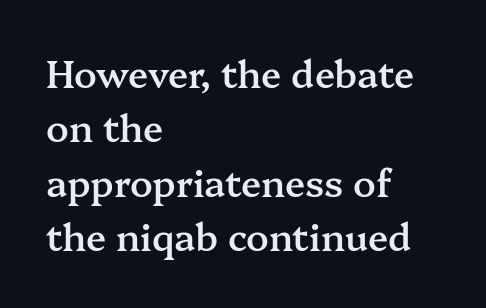
{"serif": "yes", "italic": "no", "bold": "semi", "weight": "semibold", "width": "normal", "stroke_contrast": "medium", "x_height": "medium", "monospaced": "no", "underline": "no", "align": "left", "line_spacing": "normal", "line_spacing_ratio": 1.47, "letter_spacing": "normal", "letter_spacing_em": 0.0, "glyph_px": 37}
